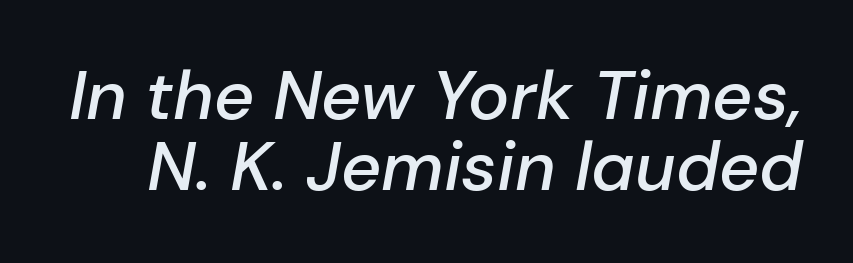
Glyph-to-glyph distance matches everyday printed text. Anything drawn beneath the words? Only blank space. Proportional: the letters do not fall into vertical columns. Would a proofreader flag this as italicized? Yes.
